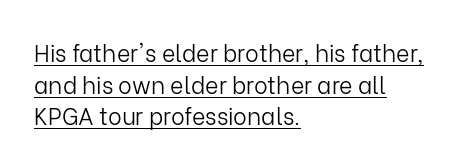
{"italic": "no", "bold": "no", "underline": "yes", "align": "left", "line_spacing": "normal", "line_spacing_ratio": 1.38, "letter_spacing": "normal", "letter_spacing_em": 0.0, "glyph_px": 23}
